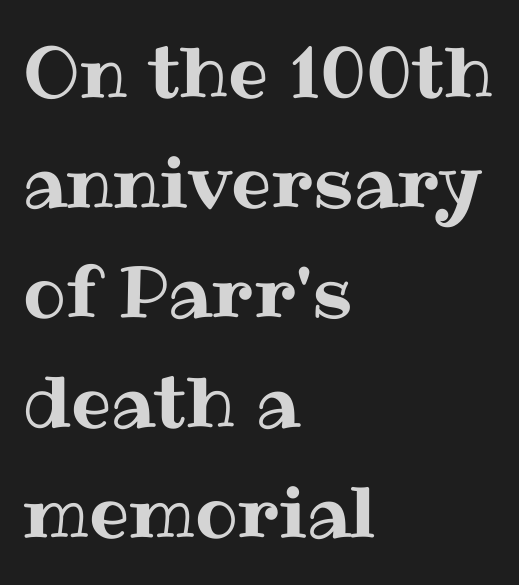
Line beginnings align vertically; line endings do not. The rendering uses natural spacing where letterforms have individual widths. Inter-character spacing is left at the font's built-in metrics. Notice how descenders clear the ascenders below comfortably — that's standard leading.
